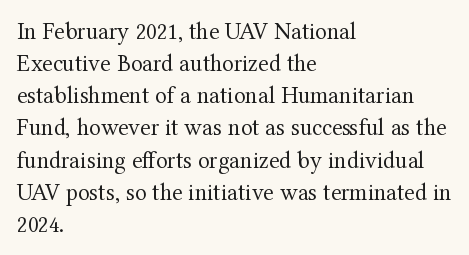
The strip under each line holds only bare page. You could call the tracking neutral — neither tight nor loose. Where is the straight margin? On the left. Upright lettering throughout. The weight tops out at a normal text grade.
